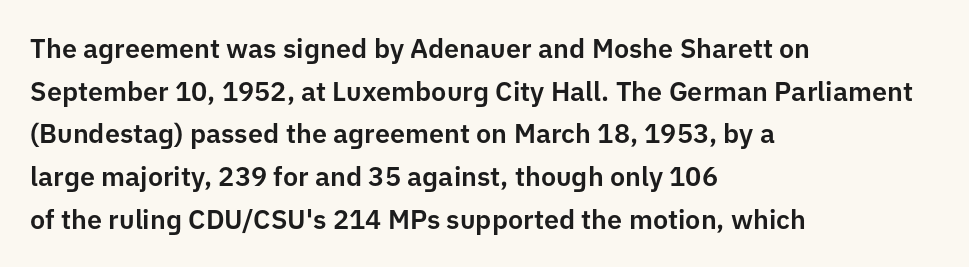
Q: Is the text italic (slanted)? A: No, it is upright.
Q: Is the text underlined? A: No.
Q: How is the paragraph aligned? A: Left-aligned.
Q: Is the spacing between letters normal or unusually wide? A: Normal.
Q: Is the spacing between lines tight, normal or loose? A: Normal.
